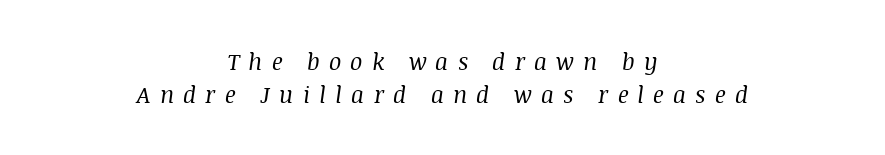
These lines are centered, leaving both edges ragged. Honestly, there is no underline to notice here at all. Observe the wide spacing: letters keep a clear distance from each other. The cut favours lightness, reaching ordinary text weight at its darkest. Is the type slanted? Yes — the strokes lean at a clear angle.
